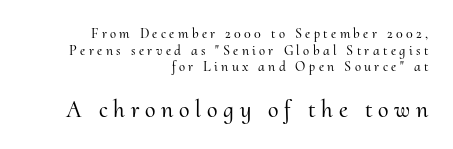
Q: Is the text italic (slanted)? A: No, it is upright.
Q: Is the text underlined? A: No.
Q: How is the paragraph aligned? A: Right-aligned.
Q: Is the spacing between letters normal or unusually wide? A: Unusually wide.
Q: Which block of text is set in a larger size, the first (top) or the second (bottom)? A: The second (bottom) one.
